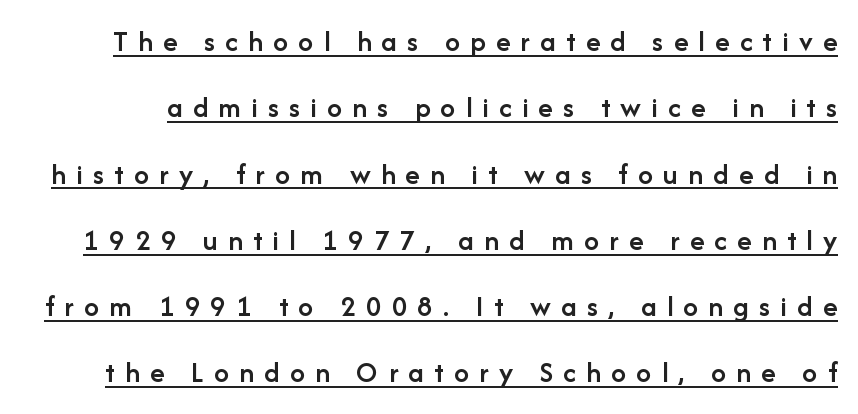
Q: Is the text bold? A: Semi-bold.
Q: Is the text italic (slanted)? A: No, it is upright.
Q: Is the typeface a serif or a sans-serif typeface? A: Sans-serif.
Q: Is the text underlined? A: Yes.
Q: Is the spacing between letters normal or unusually wide? A: Unusually wide.
Q: Is the spacing between lines tight, normal or loose? A: Loose.
Q: Width (condensed, normal, or wide)? A: Normal.
Q: Stroke contrast? A: Low.
Q: x-height? A: Medium.
Q: Monospaced? A: No.
